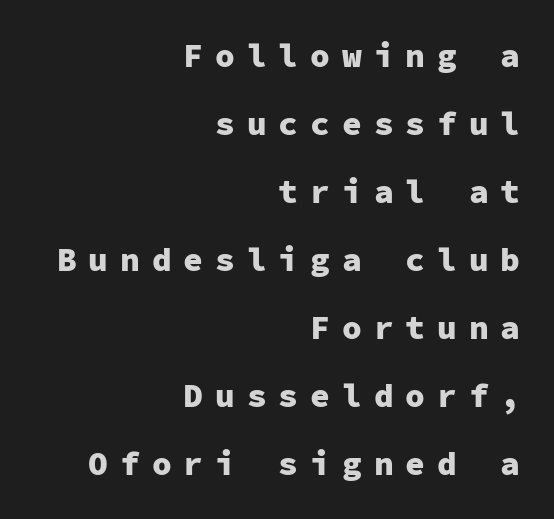
Q: Is the text bold? A: Yes.
Q: Is the text italic (slanted)? A: No, it is upright.
Q: Is the typeface a serif or a sans-serif typeface? A: Sans-serif.
Q: Is the text underlined? A: No.
Q: How is the paragraph aligned? A: Right-aligned.
Q: Is the spacing between letters normal or unusually wide? A: Unusually wide.
Q: Is the spacing between lines tight, normal or loose? A: Loose.
Q: Width (condensed, normal, or wide)? A: Normal.
Q: Stroke contrast? A: Low.
Q: x-height? A: Medium.
Q: Monospaced? A: Yes.
